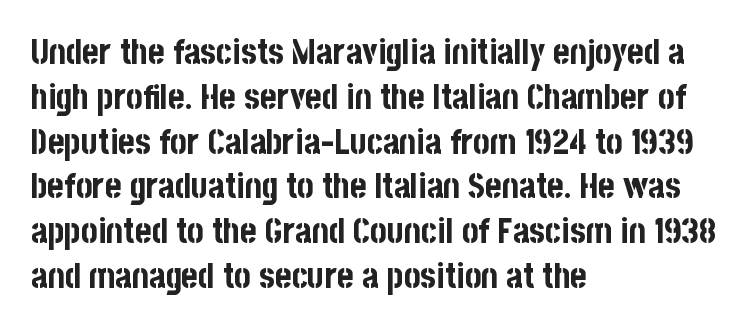
{"serif": "no", "italic": "no", "bold": "yes", "weight": "bold", "width": "condensed", "stroke_contrast": "low", "x_height": "large", "monospaced": "no", "underline": "no", "align": "left", "line_spacing": "normal", "line_spacing_ratio": 1.28, "letter_spacing": "normal", "letter_spacing_em": 0.0, "glyph_px": 35}
